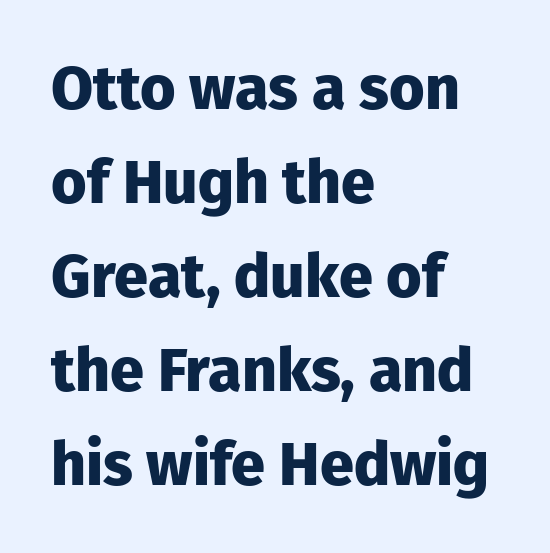
Q: Is the text bold? A: Yes.
Q: Is the text italic (slanted)? A: No, it is upright.
Q: Is the typeface a serif or a sans-serif typeface? A: Sans-serif.
Q: Is the text underlined? A: No.
Q: How is the paragraph aligned? A: Left-aligned.
Q: Is the spacing between letters normal or unusually wide? A: Normal.
Q: Is the spacing between lines tight, normal or loose? A: Normal.
Q: Width (condensed, normal, or wide)? A: Normal.
Q: Stroke contrast? A: Low.
Q: x-height? A: Medium.
Q: Monospaced? A: No.
